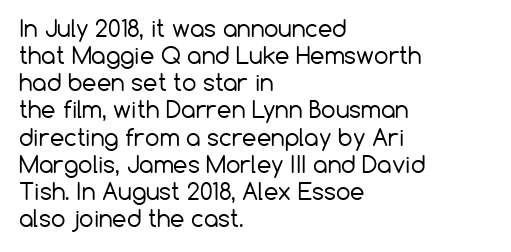
Rule under the text: the space is simply empty. Does extra space separate the letters? No, they use regular spacing. Line beginnings align vertically; line endings do not. Vertical stems look standard width or narrower in stroke. The letters stand straight up with perfectly vertical stems.
